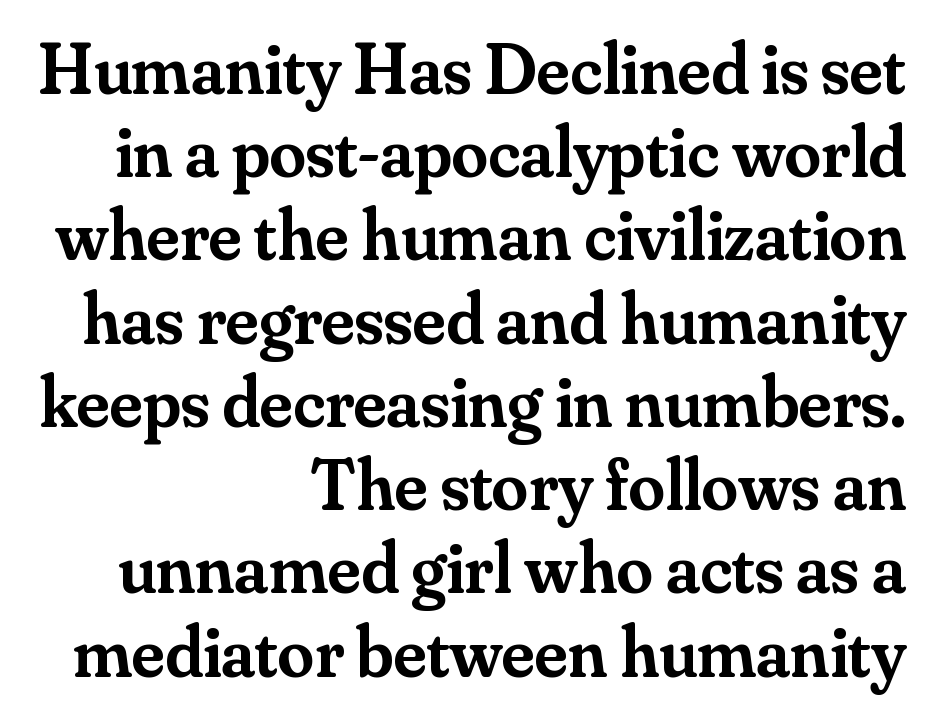
The type family on display is of the serif kind. Type without underlining. Each letter keeps its own natural width here, so spacing adapts to shape. Each new line begins almost immediately beneath the previous one. This sample uses an upright cut, with every glyph sitting square on the baseline. If you drew a ruler down the right edge, every line would touch it.
